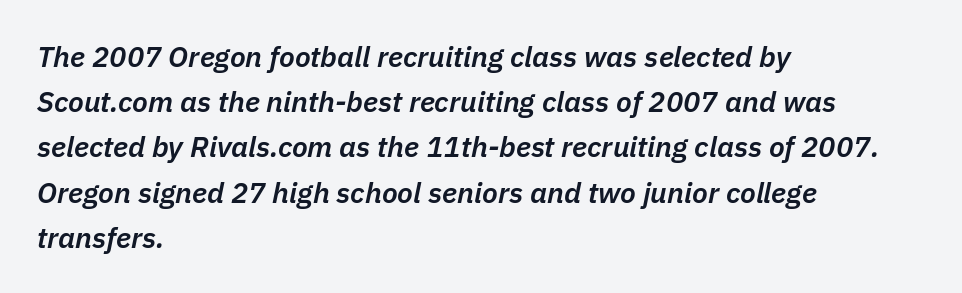
Would a proofreader flag this as italicized? Yes. Typeset ragged right — the left edge is the straight one. A typesetter would call this proportional, since set widths differ per character. Bare-footed words on every line. The rendering uses a moderate line-height, typical for paragraphs. The face used here is a semibold: visibly heavier than regular, lighter than bold.
